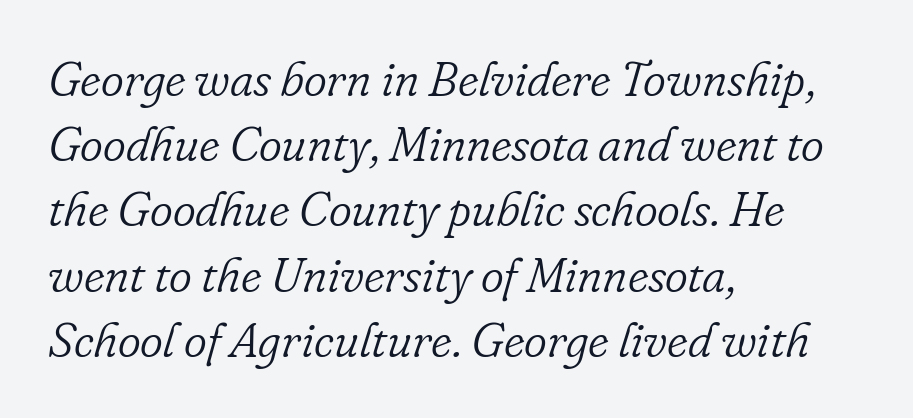
The image shows 49 px light serif type, italic (leaning right); set left-aligned, normal line spacing (1.33x), normal letter spacing, not underlined; low stroke contrast and a small x-height.
